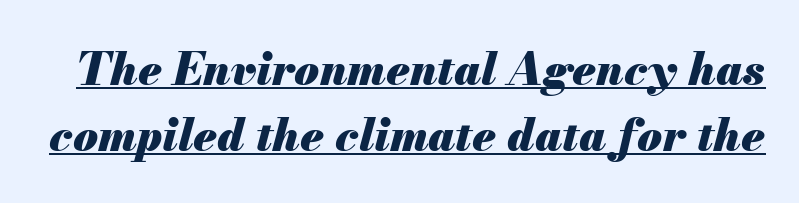
The letters are slanted; this is an italic face. Looks like regular typesetting: each glyph gets only the width it needs. The passage shown is emphatically bold. Default kerning and tracking; the words read as compact shapes. Students, observe the line beneath the letters — that is underlining.
